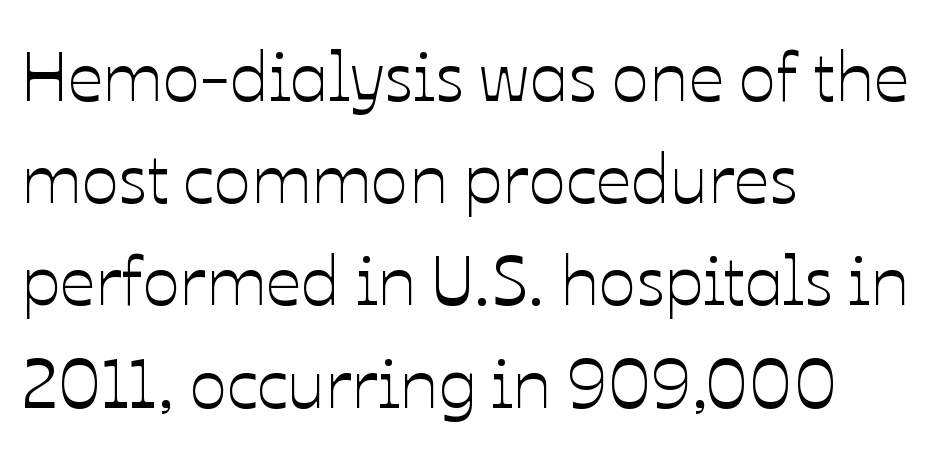
Q: Is the text italic (slanted)? A: No, it is upright.
Q: Is the text underlined? A: No.
Q: How is the paragraph aligned? A: Left-aligned.
Q: Is the spacing between letters normal or unusually wide? A: Normal.
Q: Is the spacing between lines tight, normal or loose? A: Normal.
Q: Width (condensed, normal, or wide)? A: Normal.
Q: Stroke contrast? A: Low.
Q: x-height? A: Medium.
Q: Monospaced? A: No.
